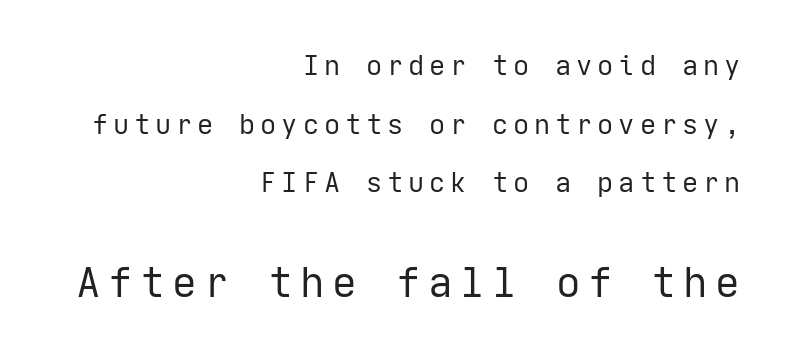
A typesetter would call this leading open, well beyond the default. Grotesque or geometric, the face here clearly has no serifs. Casual observation: everything's shoved over to the right. Letters have the restrained weight of plain body copy at most.
